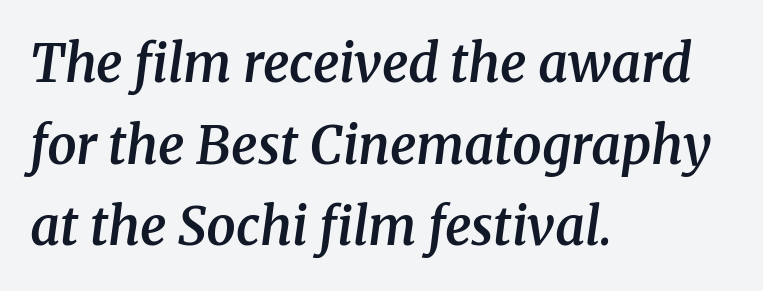
Q: Is the text bold? A: Semi-bold.
Q: Is the text italic (slanted)? A: Yes, it leans right by about 8 degrees.
Q: Is the typeface a serif or a sans-serif typeface? A: Serif.
Q: Is the text underlined? A: No.
Q: How is the paragraph aligned? A: Left-aligned.
Q: Is the spacing between letters normal or unusually wide? A: Normal.
Q: Is the spacing between lines tight, normal or loose? A: Normal.
Q: Width (condensed, normal, or wide)? A: Normal.
Q: Stroke contrast? A: Medium.
Q: x-height? A: Medium.
Q: Monospaced? A: No.
